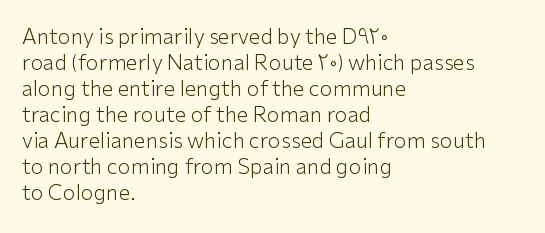
{"italic": "no", "bold": "no", "underline": "no", "align": "left", "line_spacing_ratio": 1.24, "letter_spacing": "normal", "letter_spacing_em": 0.0, "glyph_px": 21}
